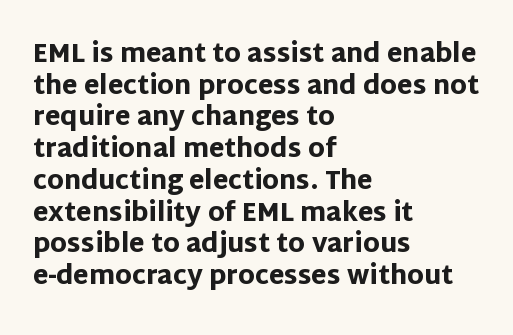
{"italic": "no", "bold": "yes", "underline": "no", "align": "left", "line_spacing": "normal", "line_spacing_ratio": 1.27, "letter_spacing": "normal", "letter_spacing_em": 0.0, "glyph_px": 25}
